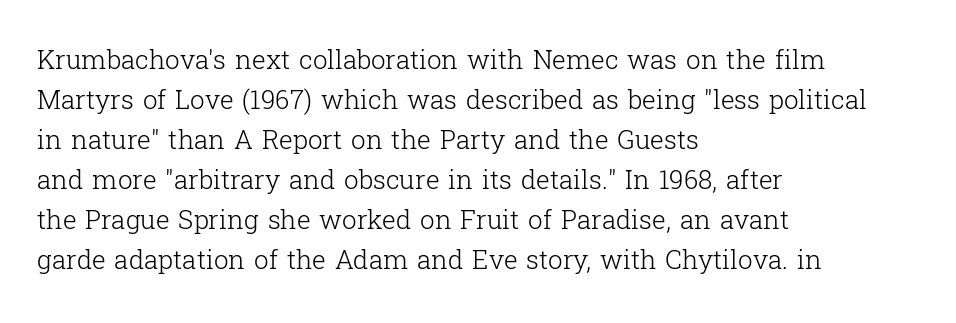
Descender tails drop into unmarked territory. Stroke mass is kept to a normal reading level or below. Default kerning and tracking; the words read as compact shapes. Teacher's note: observe the even left margin — that is flush-left alignment.
